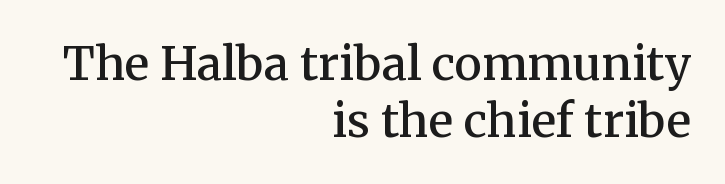
The image shows 46 px semibold serif type, upright; set right-aligned, line spacing 1.23x, normal letter spacing, not underlined; medium stroke contrast and a medium x-height.
